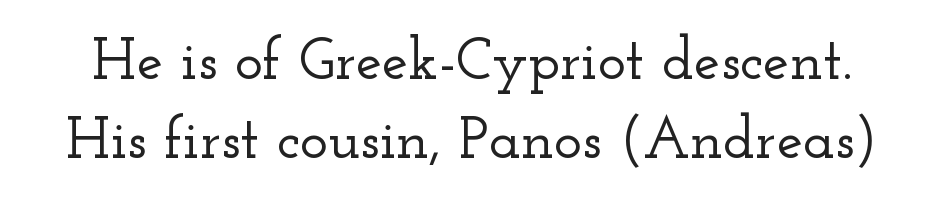
Compared with typical body copy, the letter spacing here is the same. To sum up the face: it has serifs. The rows are spaced the way most documents space them. If you drew a line through each stem, it would be perfectly vertical.
